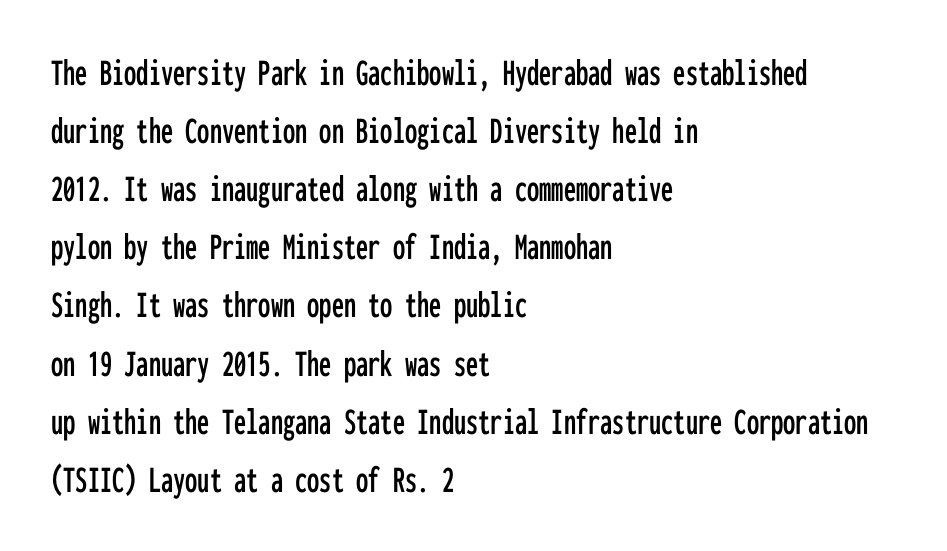
Q: Is the text italic (slanted)? A: No, it is upright.
Q: Is the typeface a serif or a sans-serif typeface? A: Sans-serif.
Q: Is the text underlined? A: No.
Q: How is the paragraph aligned? A: Left-aligned.
Q: Is the spacing between letters normal or unusually wide? A: Normal.
Q: Is the spacing between lines tight, normal or loose? A: Normal.
Q: Width (condensed, normal, or wide)? A: Condensed.
Q: Stroke contrast? A: Low.
Q: x-height? A: Medium.
Q: Monospaced? A: Yes.
